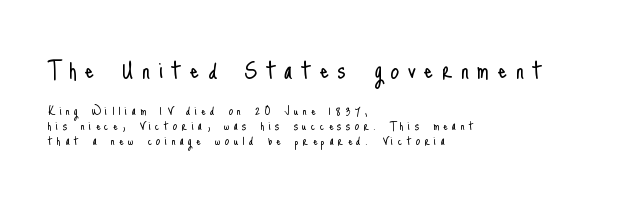
Q: Is the text bold? A: No.
Q: Is the text italic (slanted)? A: No, it is upright.
Q: Is the typeface a serif or a sans-serif typeface? A: Sans-serif.
Q: Is the text underlined? A: No.
Q: How is the paragraph aligned? A: Left-aligned.
Q: Is the spacing between letters normal or unusually wide? A: Unusually wide.
Q: Is the spacing between lines tight, normal or loose? A: Tight.
Q: Which block of text is set in a larger size, the first (top) or the second (bottom)? A: The first (top) one.
Q: Width (condensed, normal, or wide)? A: Condensed.
Q: Stroke contrast? A: Low.
Q: x-height? A: Small.
Q: Monospaced? A: No.
